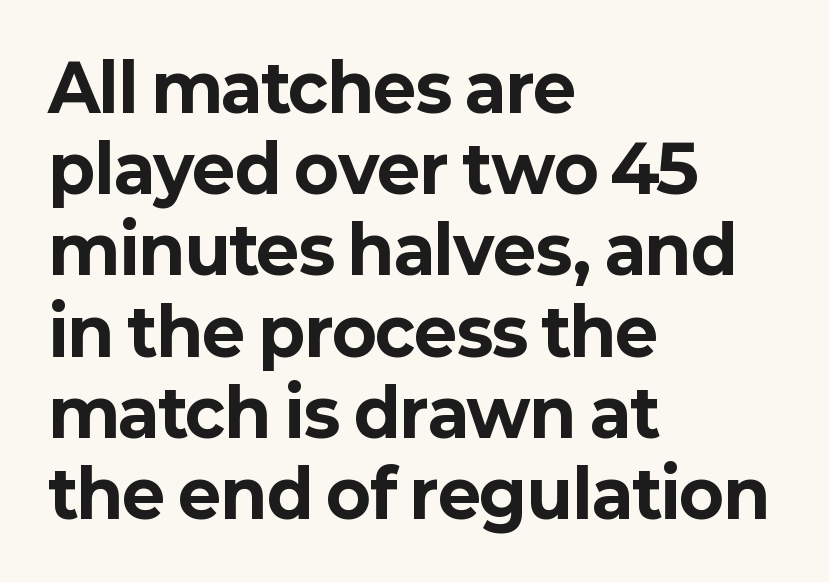
{"serif": "no", "italic": "no", "bold": "yes", "weight": "bold", "width": "normal", "stroke_contrast": "low", "x_height": "medium", "monospaced": "no", "underline": "no", "align": "left", "line_spacing": "normal", "line_spacing_ratio": 1.25, "letter_spacing": "normal", "letter_spacing_em": 0.0, "glyph_px": 65}
